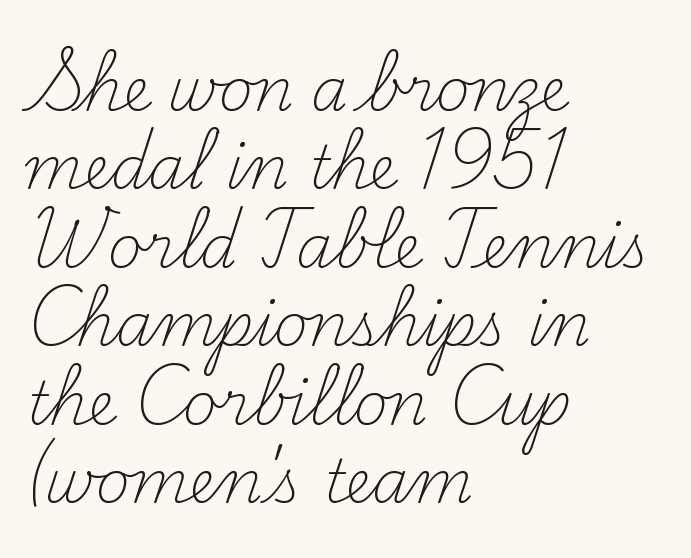
{"bold": "no", "weight": "light", "width": "normal", "stroke_contrast": "medium", "x_height": "small", "monospaced": "no", "underline": "no", "align": "left", "line_spacing": "normal", "line_spacing_ratio": 1.33, "letter_spacing": "normal", "letter_spacing_em": 0.0, "glyph_px": 59}
